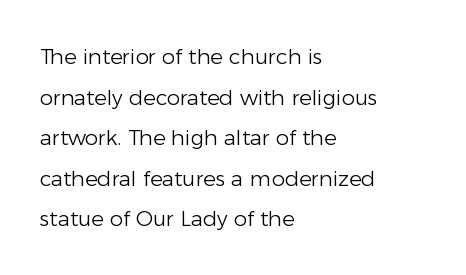
Q: Is the text bold? A: No.
Q: Is the text italic (slanted)? A: No, it is upright.
Q: Is the text underlined? A: No.
Q: How is the paragraph aligned? A: Left-aligned.
Q: Is the spacing between letters normal or unusually wide? A: Normal.
Q: Is the spacing between lines tight, normal or loose? A: Loose.
